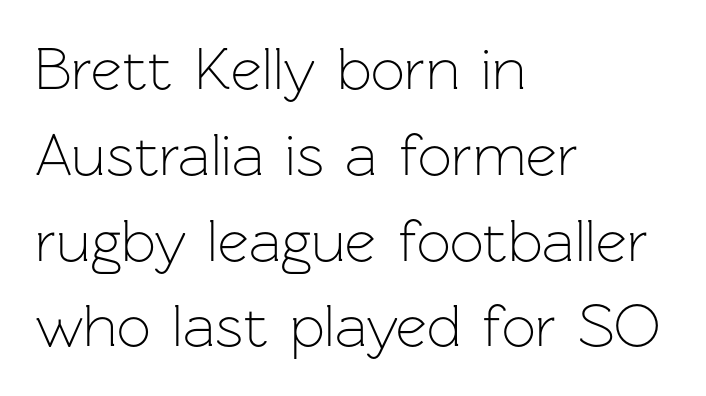
{"serif": "no", "italic": "no", "bold": "no", "weight": "light", "width": "normal", "stroke_contrast": "low", "x_height": "medium", "monospaced": "no", "underline": "no", "align": "left", "line_spacing": "normal", "line_spacing_ratio": 1.43, "letter_spacing": "normal", "letter_spacing_em": 0.0, "glyph_px": 60}
